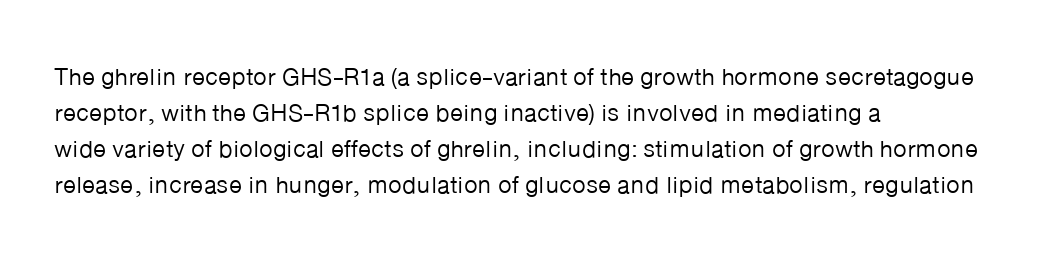
There is no visible air inserted between adjacent glyphs. The rendering anchors every line to the left-hand side. Counters stay open thanks to moderate or lighter strokes. Is there much room between lines? A standard amount, neither cramped nor airy. Type without underlining.
